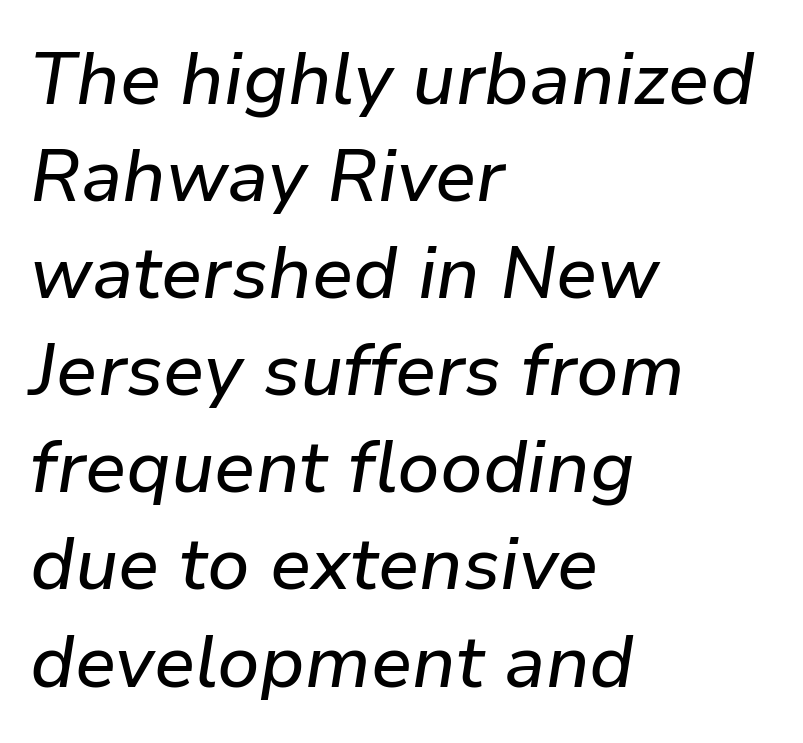
{"italic": "yes", "lean": "right", "slant_degrees": 9, "width": "normal", "stroke_contrast": "low", "x_height": "medium", "monospaced": "no", "underline": "no", "align": "left", "line_spacing": "normal", "line_spacing_ratio": 1.33, "letter_spacing": "normal", "letter_spacing_em": 0.0, "glyph_px": 73}
